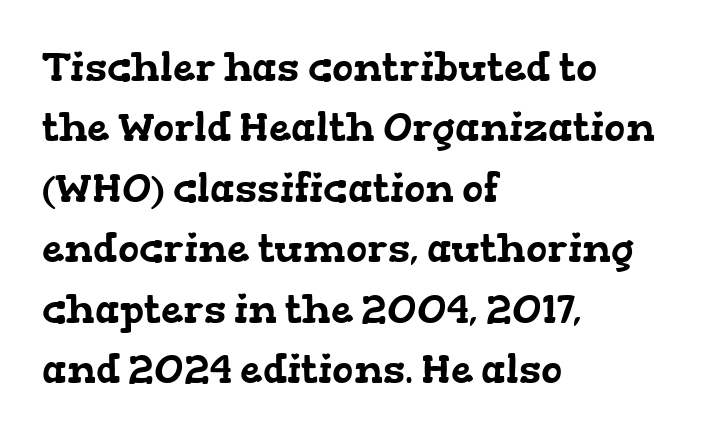
Q: Is the typeface a serif or a sans-serif typeface? A: Serif.
Q: Is the text underlined? A: No.
Q: How is the paragraph aligned? A: Left-aligned.
Q: Is the spacing between letters normal or unusually wide? A: Normal.
Q: Is the spacing between lines tight, normal or loose? A: Normal.
Q: Width (condensed, normal, or wide)? A: Wide.
Q: Stroke contrast? A: Low.
Q: x-height? A: Medium.
Q: Monospaced? A: No.
